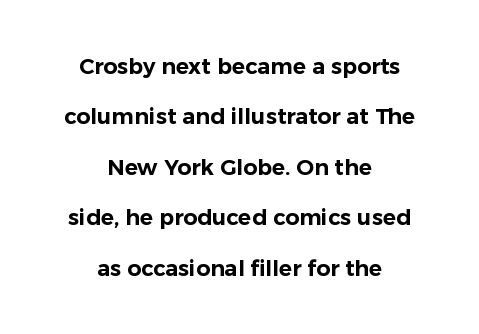
Q: Is the text italic (slanted)? A: No, it is upright.
Q: Is the text underlined? A: No.
Q: How is the paragraph aligned? A: Centered.
Q: Is the spacing between letters normal or unusually wide? A: Normal.
Q: Is the spacing between lines tight, normal or loose? A: Loose.
